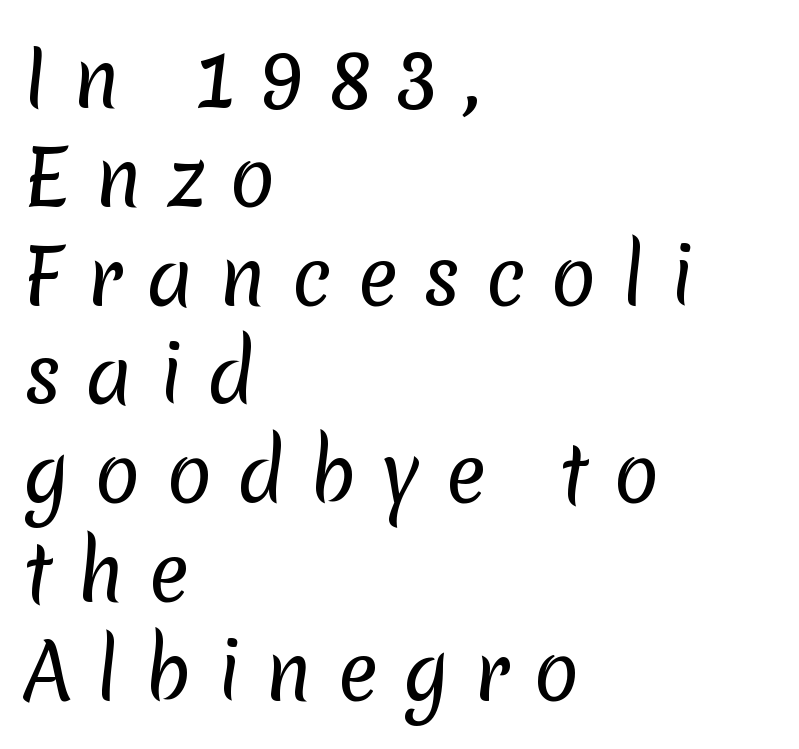
Here the designer chose a conventional face with non-uniform glyph widths. Think standard paragraph weight, or any step lighter than that. Loose tracking; the words dissolve into strings of separated letters. Letters rest on an invisible, unmarked baseline. Vertically, the passage feels balanced, rows spaced as you'd expect.
